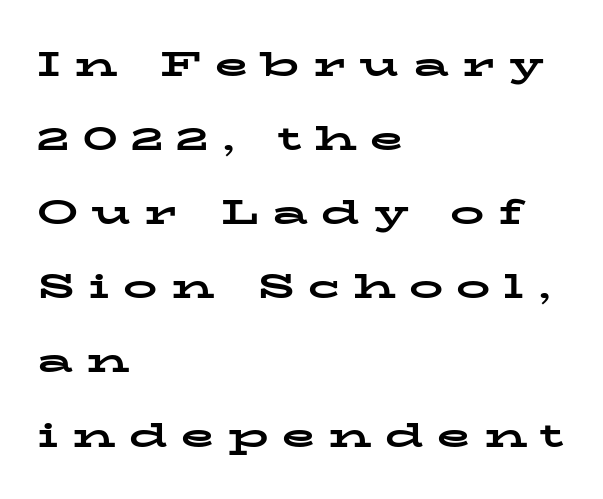
Q: Is the text bold? A: Yes.
Q: Is the text italic (slanted)? A: No, it is upright.
Q: Is the typeface a serif or a sans-serif typeface? A: Serif.
Q: Is the text underlined? A: No.
Q: How is the paragraph aligned? A: Left-aligned.
Q: Is the spacing between letters normal or unusually wide? A: Unusually wide.
Q: Is the spacing between lines tight, normal or loose? A: Loose.
Q: Width (condensed, normal, or wide)? A: Wide.
Q: Stroke contrast? A: Low.
Q: x-height? A: Medium.
Q: Monospaced? A: No.
